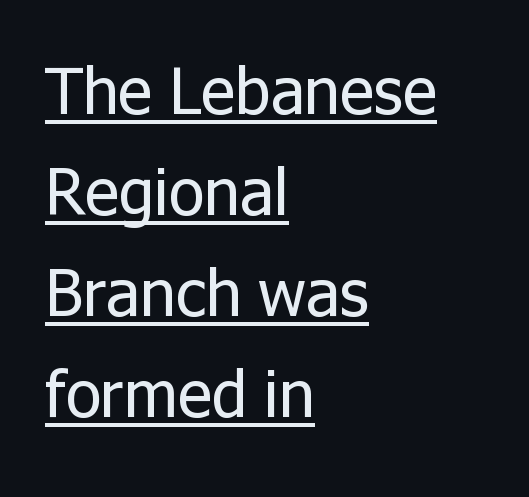
Q: Is the text bold? A: No.
Q: Is the text italic (slanted)? A: No, it is upright.
Q: Is the typeface a serif or a sans-serif typeface? A: Sans-serif.
Q: Is the text underlined? A: Yes.
Q: How is the paragraph aligned? A: Left-aligned.
Q: Is the spacing between letters normal or unusually wide? A: Normal.
Q: Is the spacing between lines tight, normal or loose? A: Normal.
Q: Width (condensed, normal, or wide)? A: Normal.
Q: Stroke contrast? A: Low.
Q: x-height? A: Medium.
Q: Monospaced? A: No.
